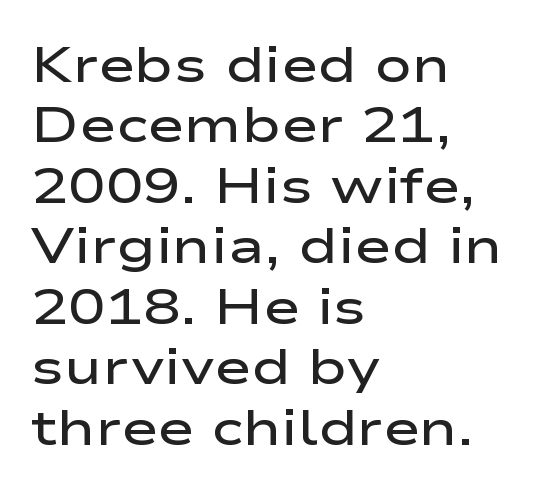
{"serif": "no", "italic": "no", "bold": "semi", "weight": "semibold", "width": "wide", "stroke_contrast": "low", "x_height": "medium", "monospaced": "no", "underline": "no", "align": "left", "line_spacing_ratio": 1.21, "letter_spacing": "normal", "letter_spacing_em": 0.0, "glyph_px": 50}
